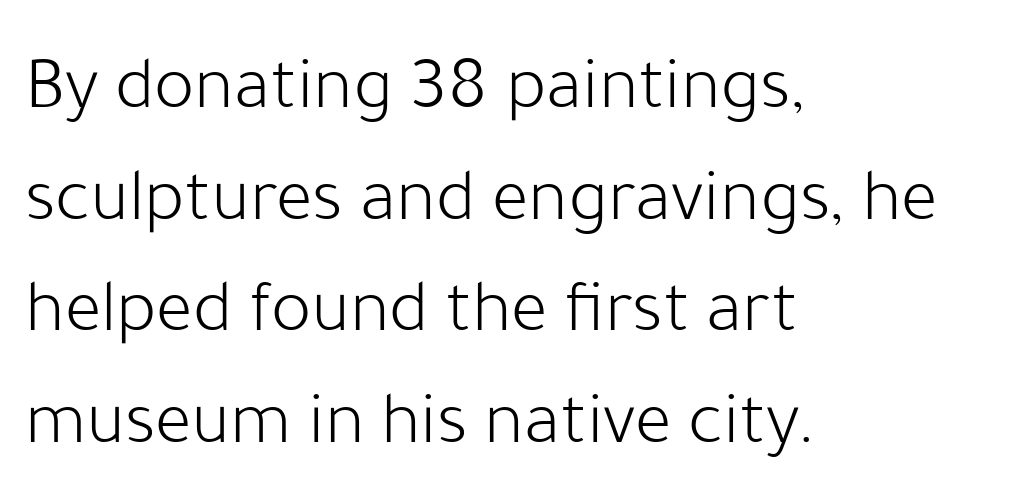
Note the varied advance widths — an 'i' is clearly narrower than an 'm'. Left-aligned paragraph, ragged on the right. Vertically, the passage feels balanced, rows spaced as you'd expect. Is this a sans? Yes — the strokes have no serifs. Decoration check: the copy has no underline.
